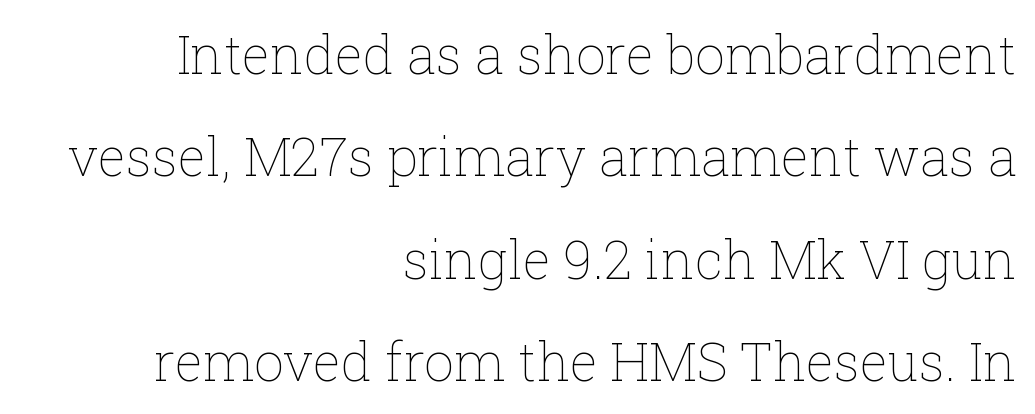
{"italic": "no", "bold": "no", "weight": "thin", "width": "normal", "stroke_contrast": "low", "x_height": "medium", "monospaced": "no", "underline": "no", "align": "right", "line_spacing": "loose", "line_spacing_ratio": 1.93, "letter_spacing": "normal", "letter_spacing_em": 0.0, "glyph_px": 53}
